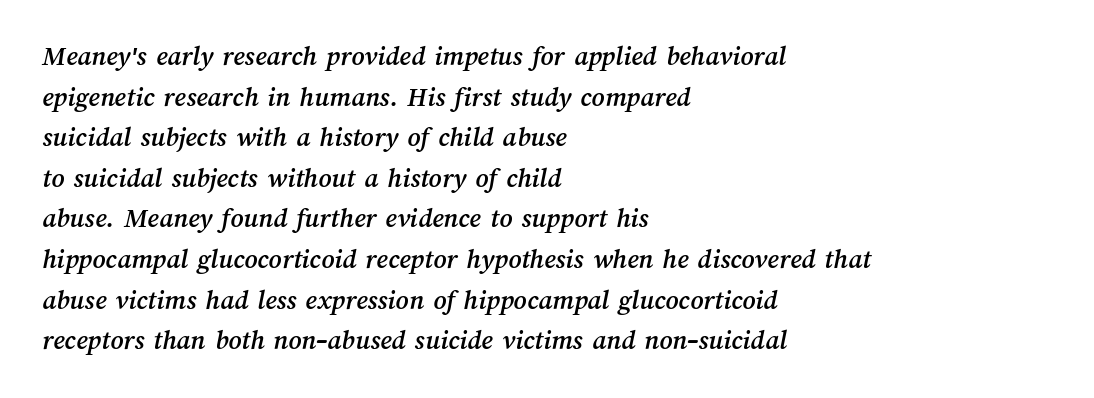
{"width": "normal", "stroke_contrast": "medium", "x_height": "medium", "monospaced": "no", "underline": "no", "align": "left", "line_spacing": "normal", "line_spacing_ratio": 1.45, "letter_spacing": "normal", "letter_spacing_em": 0.0, "glyph_px": 28}
